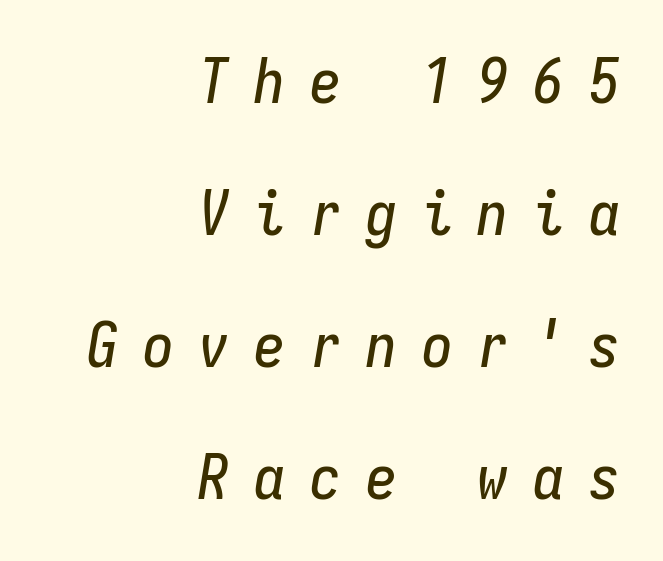
{"italic": "yes", "lean": "right", "slant_degrees": 9, "width": "condensed", "stroke_contrast": "low", "x_height": "medium", "monospaced": "yes", "underline": "no", "align": "right", "line_spacing": "loose", "line_spacing_ratio": 2.13, "letter_spacing": "wide", "letter_spacing_em": 0.4, "glyph_px": 62}
